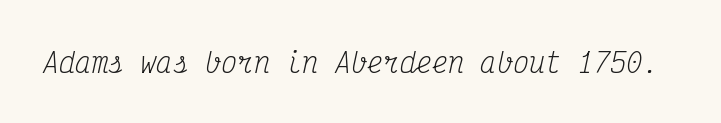
{"italic": "yes", "lean": "right", "slant_degrees": 12, "bold": "no", "underline": "no", "letter_spacing": "normal", "letter_spacing_em": 0.0, "glyph_px": 27}
